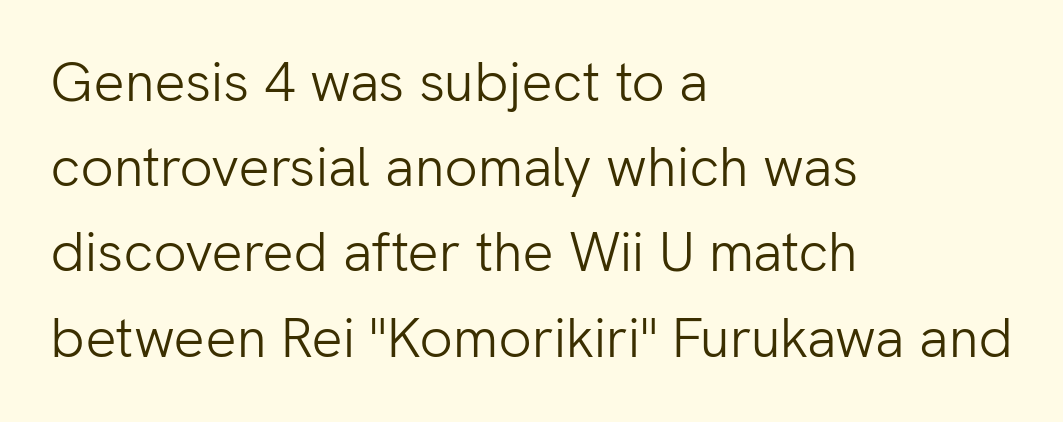
Note: no serifs on the glyphs. Descenders are the only things crossing below the line. Tracking here is standard; glyphs follow each other at the usual distance. Quick note: interline space is typical. The setting favours the left margin, as ordinary paragraphs usually do. The letterforms sit at book weight or below.
